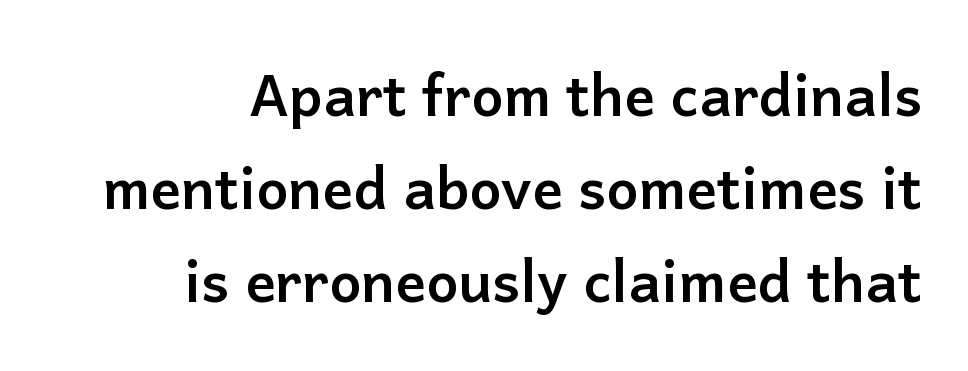
Q: Is the text bold? A: Yes.
Q: Is the text italic (slanted)? A: No, it is upright.
Q: Is the typeface a serif or a sans-serif typeface? A: Sans-serif.
Q: Is the text underlined? A: No.
Q: How is the paragraph aligned? A: Right-aligned.
Q: Is the spacing between letters normal or unusually wide? A: Normal.
Q: Is the spacing between lines tight, normal or loose? A: Normal.
Q: Width (condensed, normal, or wide)? A: Normal.
Q: Stroke contrast? A: Low.
Q: x-height? A: Medium.
Q: Monospaced? A: No.
